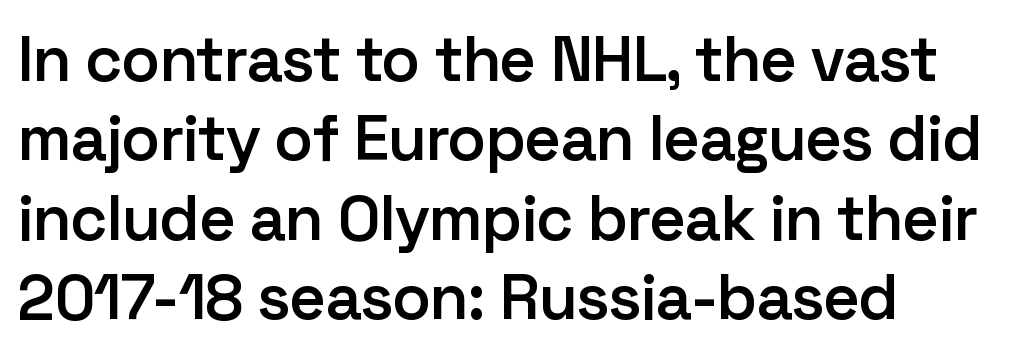
The image shows 64 px semibold sans-serif type, upright; set line spacing 1.24x, normal letter spacing, not underlined; low stroke contrast and a medium x-height.
